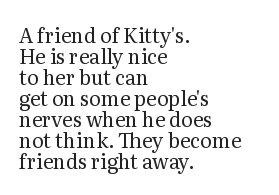
Q: Is the text bold? A: No.
Q: Is the text italic (slanted)? A: No, it is upright.
Q: Is the text underlined? A: No.
Q: How is the paragraph aligned? A: Left-aligned.
Q: Is the spacing between letters normal or unusually wide? A: Normal.
Q: Is the spacing between lines tight, normal or loose? A: Tight.
